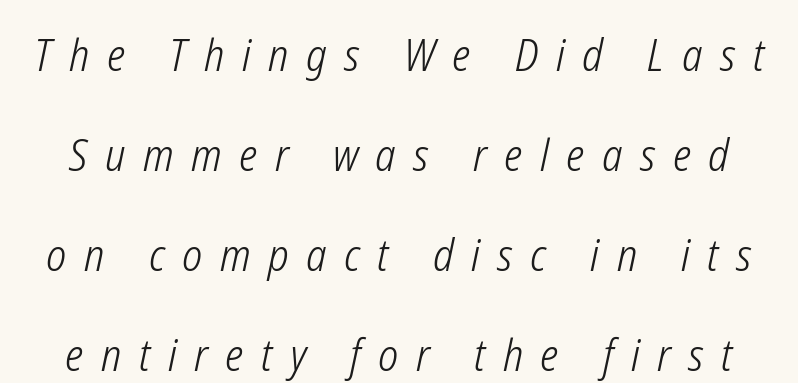
{"italic": "yes", "lean": "right", "slant_degrees": 12, "bold": "no", "weight": "light", "width": "condensed", "stroke_contrast": "low", "x_height": "medium", "monospaced": "no", "underline": "no", "line_spacing": "loose", "line_spacing_ratio": 2.27, "letter_spacing": "wide", "letter_spacing_em": 0.4, "glyph_px": 44}
